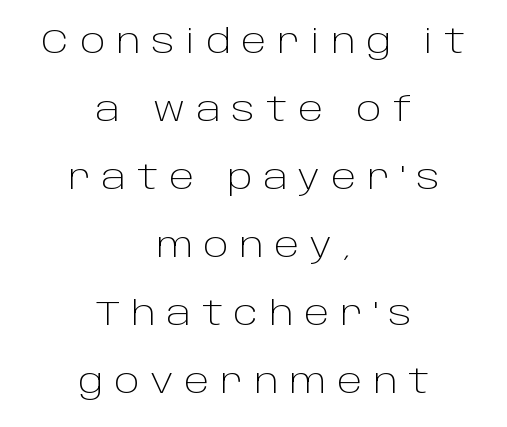
{"serif": "no", "italic": "no", "bold": "no", "weight": "light", "width": "normal", "stroke_contrast": "low", "x_height": "large", "monospaced": "no", "underline": "no", "align": "center", "line_spacing": "loose", "line_spacing_ratio": 2.0, "letter_spacing": "wide", "letter_spacing_em": 0.32, "glyph_px": 34}
